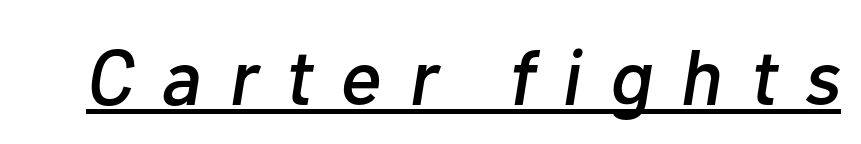
Q: Is the text italic (slanted)? A: Yes, it leans right by about 10 degrees.
Q: Is the text underlined? A: Yes.
Q: Is the spacing between letters normal or unusually wide? A: Unusually wide.
Q: Width (condensed, normal, or wide)? A: Normal.
Q: Stroke contrast? A: Low.
Q: x-height? A: Medium.
Q: Monospaced? A: No.
